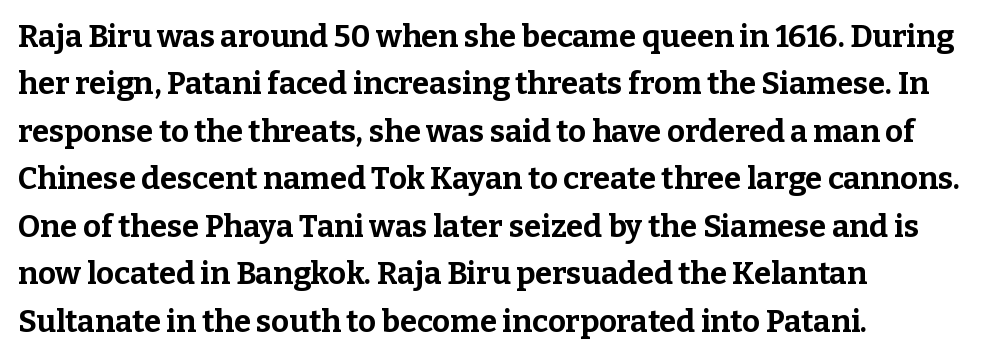
Tall strokes in this sample are plumb rather than angled. This sample has the flowing, uneven cadence of proportional lettering. Quick note: interline space is typical. Weight: bold. The space beneath each line is pristine and unruled. The line texture is even and compact thanks to regular tracking.
